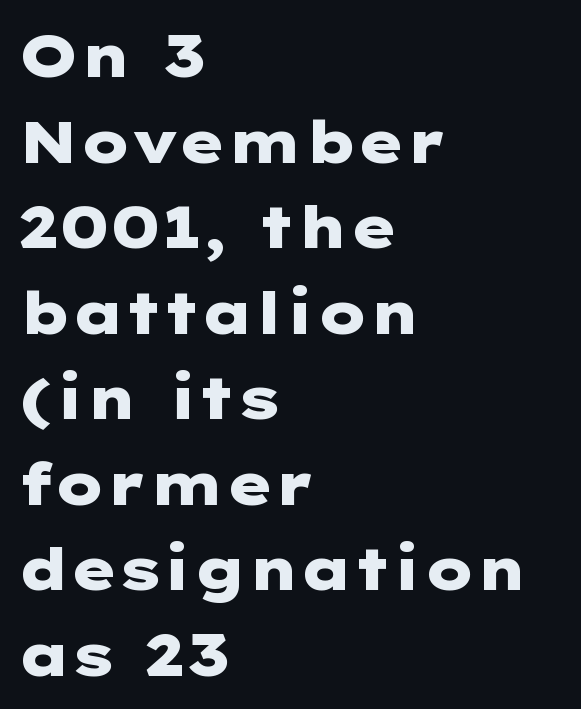
Q: Is the text bold? A: Yes.
Q: Is the text italic (slanted)? A: No, it is upright.
Q: Is the typeface a serif or a sans-serif typeface? A: Sans-serif.
Q: Is the text underlined? A: No.
Q: How is the paragraph aligned? A: Left-aligned.
Q: Is the spacing between letters normal or unusually wide? A: Normal.
Q: Is the spacing between lines tight, normal or loose? A: Normal.
Q: Width (condensed, normal, or wide)? A: Wide.
Q: Stroke contrast? A: Low.
Q: x-height? A: Medium.
